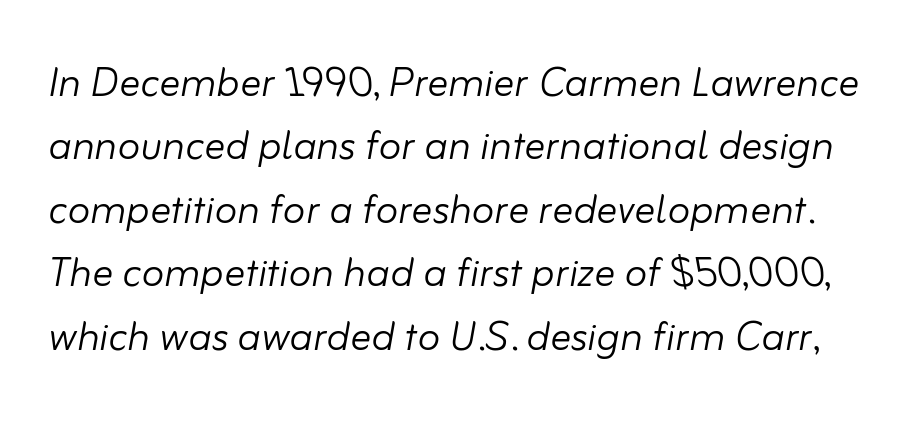
{"italic": "yes", "lean": "right", "slant_degrees": 10, "bold": "no", "weight": "light", "width": "normal", "stroke_contrast": "low", "x_height": "small", "monospaced": "no", "underline": "no", "line_spacing_ratio": 1.22, "letter_spacing": "normal", "letter_spacing_em": 0.0, "glyph_px": 52}
